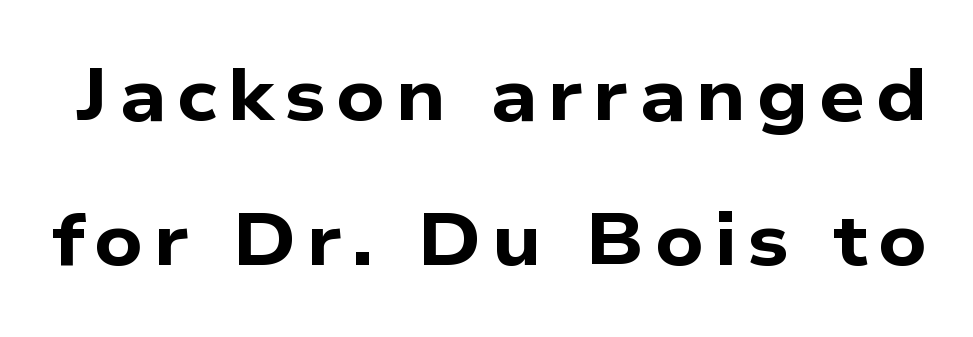
Q: Is the text bold? A: Yes.
Q: Is the typeface a serif or a sans-serif typeface? A: Sans-serif.
Q: Is the text underlined? A: No.
Q: Is the spacing between lines tight, normal or loose? A: Loose.
Q: Width (condensed, normal, or wide)? A: Wide.
Q: Stroke contrast? A: Low.
Q: x-height? A: Medium.
Q: Monospaced? A: No.
